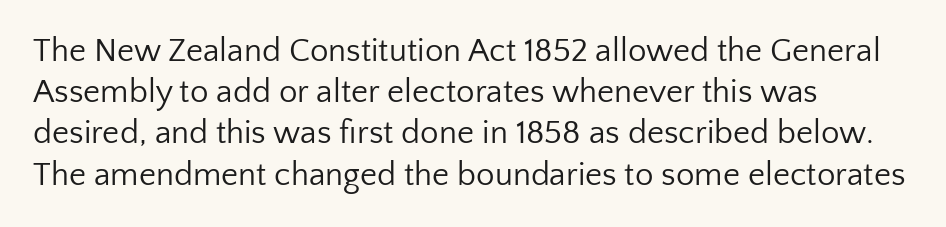
Type style note: lacks serifs. Honestly, the row spacing looks completely unremarkable. The face looks like a standard text weight, possibly lighter. The letters advance in unequal steps, a hallmark of proportional type.
